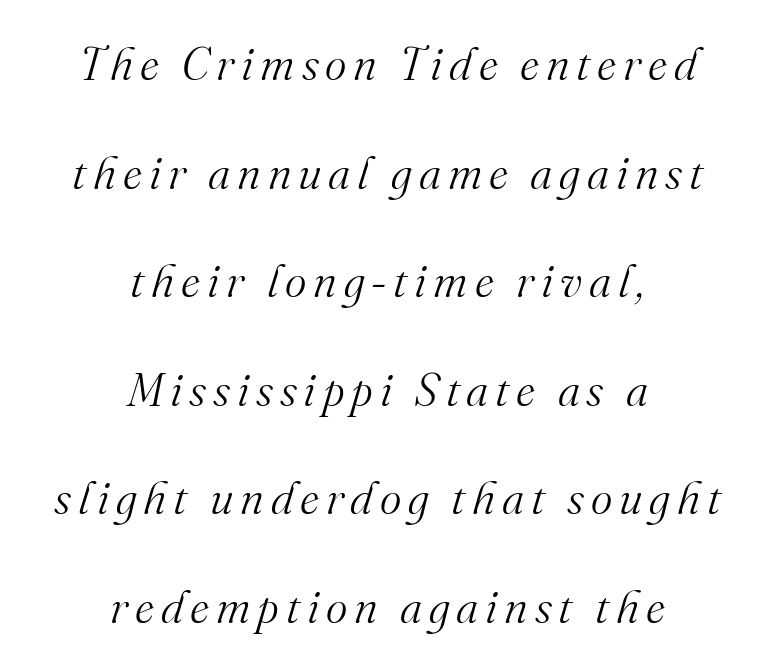
The image shows 46 px light serif type, italic (leaning right); set centered, loose line spacing (2.36x), not underlined; medium stroke contrast and a small x-height.
